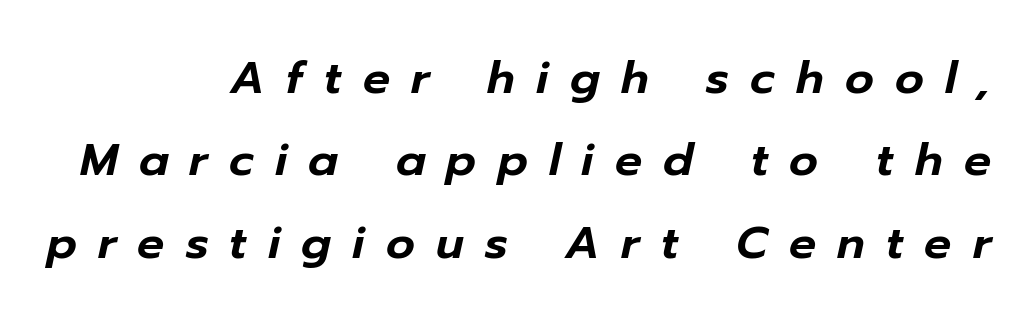
The image shows 45 px text type, italic (leaning right); set right-aligned, line spacing 1.83x, unusually wide letter spacing (+0.47 em), not underlined; low stroke contrast and a medium x-height.
